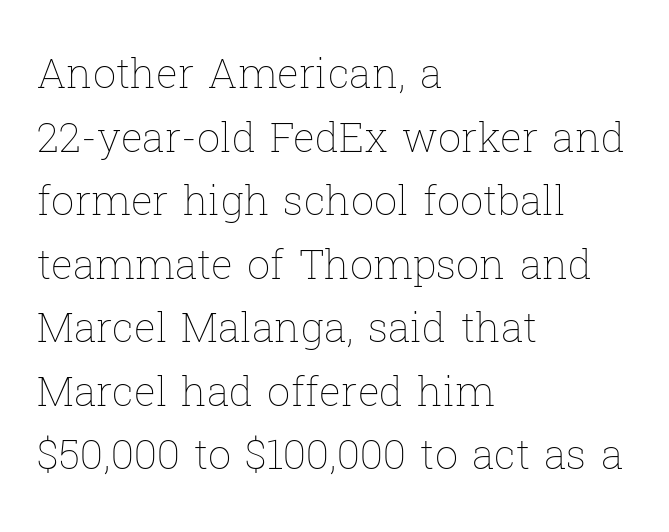
Q: Is the text bold? A: No.
Q: Is the text italic (slanted)? A: No, it is upright.
Q: Is the text underlined? A: No.
Q: How is the paragraph aligned? A: Left-aligned.
Q: Is the spacing between letters normal or unusually wide? A: Normal.
Q: Is the spacing between lines tight, normal or loose? A: Normal.
Q: Width (condensed, normal, or wide)? A: Normal.
Q: Stroke contrast? A: Low.
Q: x-height? A: Medium.
Q: Monospaced? A: No.
